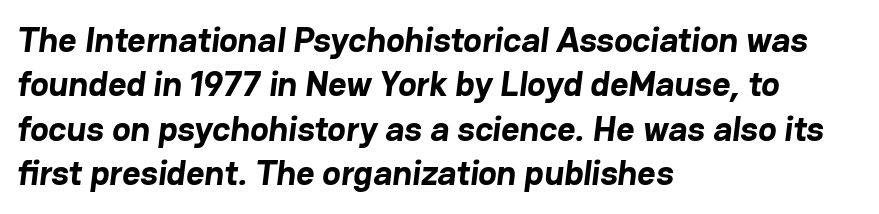
{"serif": "no", "bold": "yes", "weight": "bold", "width": "normal", "stroke_contrast": "low", "x_height": "medium", "monospaced": "no", "underline": "no", "align": "left", "line_spacing": "normal", "line_spacing_ratio": 1.27, "letter_spacing": "normal", "letter_spacing_em": 0.0, "glyph_px": 35}
